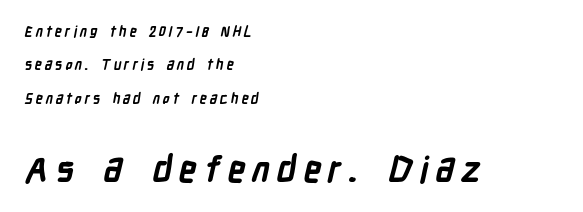
Just letters on the line, the space beneath them empty. The more generous point size was reserved for the lower chunk. Its strokes are broad and dark, the hallmark of bold type. Spacing between characters has been opened up far beyond the box default. Think of a printed novel: that variable character pitch is what you see here.
